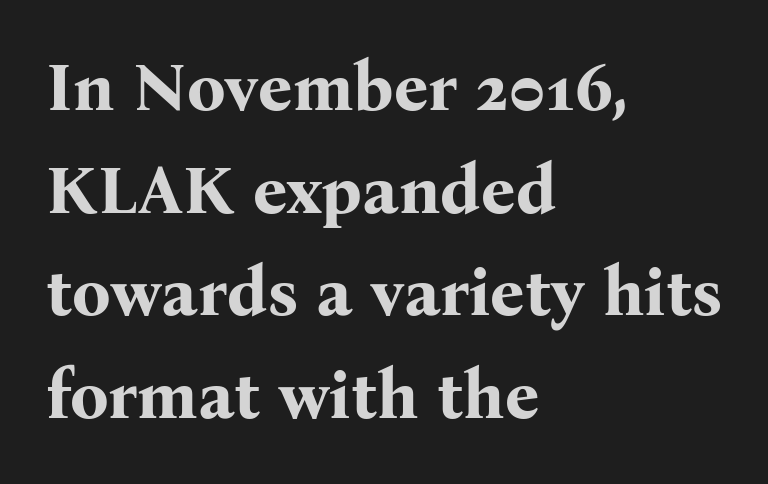
Q: Is the text bold? A: Yes.
Q: Is the text italic (slanted)? A: No, it is upright.
Q: Is the typeface a serif or a sans-serif typeface? A: Serif.
Q: Is the text underlined? A: No.
Q: How is the paragraph aligned? A: Left-aligned.
Q: Is the spacing between letters normal or unusually wide? A: Normal.
Q: Is the spacing between lines tight, normal or loose? A: Normal.
Q: Width (condensed, normal, or wide)? A: Normal.
Q: Stroke contrast? A: Medium.
Q: x-height? A: Medium.
Q: Monospaced? A: No.
